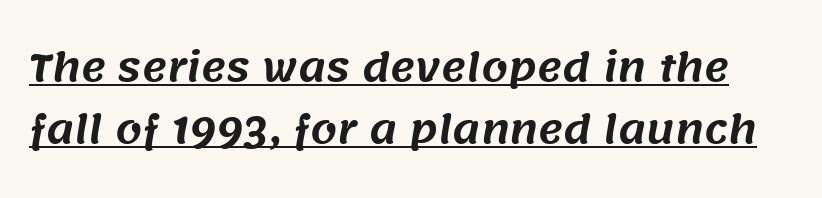
{"serif": "no", "width": "normal", "stroke_contrast": "medium", "x_height": "large", "monospaced": "no", "underline": "yes", "line_spacing": "normal", "line_spacing_ratio": 1.64, "letter_spacing": "normal", "letter_spacing_em": 0.0, "glyph_px": 38}
